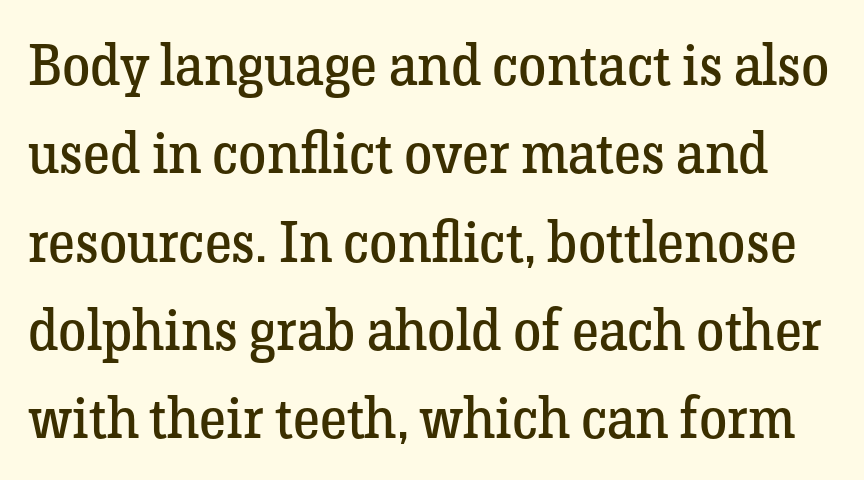
A clean baseline with only descenders dipping below it. Looks like regular typesetting: each glyph gets only the width it needs. Are there feet on the stems? There are — it's a serif. This is the regular roman posture of the typeface. Short note: letters normally spaced. Baseline-to-baseline distance is the conventional proportion of letter height.
